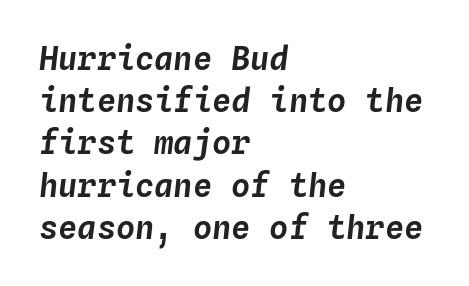
The image shows 32 px text type, italic (leaning right), monospaced; set left-aligned, normal line spacing (1.32x), normal letter spacing, not underlined; low stroke contrast and a medium x-height.
